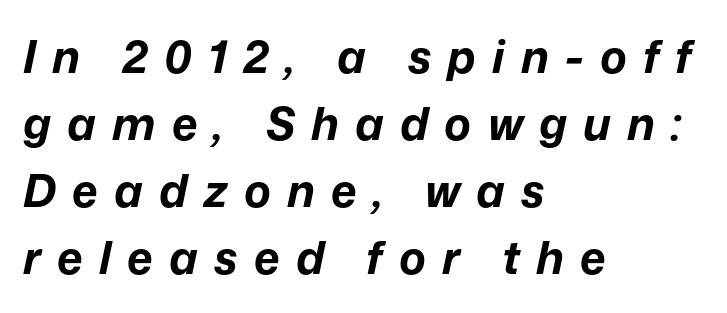
{"italic": "yes", "lean": "right", "slant_degrees": 12, "bold": "yes", "weight": "bold", "width": "normal", "stroke_contrast": "low", "x_height": "medium", "monospaced": "no", "underline": "no", "align": "left", "line_spacing": "normal", "line_spacing_ratio": 1.49, "letter_spacing": "wide", "letter_spacing_em": 0.36, "glyph_px": 45}
